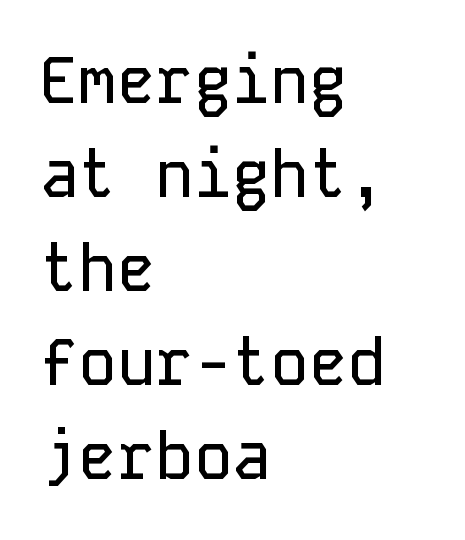
Q: Is the text italic (slanted)? A: No, it is upright.
Q: Is the typeface a serif or a sans-serif typeface? A: Sans-serif.
Q: Is the text underlined? A: No.
Q: How is the paragraph aligned? A: Left-aligned.
Q: Is the spacing between letters normal or unusually wide? A: Normal.
Q: Is the spacing between lines tight, normal or loose? A: Normal.
Q: Width (condensed, normal, or wide)? A: Normal.
Q: Stroke contrast? A: Low.
Q: x-height? A: Medium.
Q: Monospaced? A: Yes.
